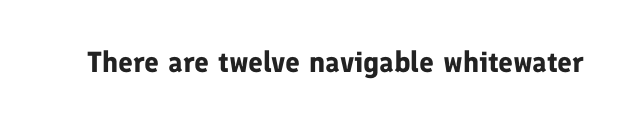
The image shows 29 px bold sans-serif type, upright; set normal letter spacing, not underlined; low stroke contrast and a medium x-height.
